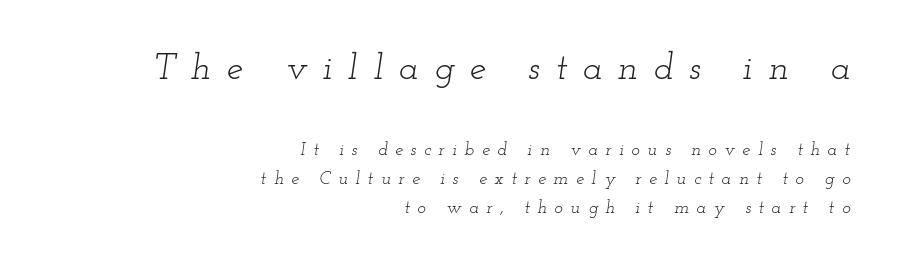
The words here are not underlined. Baseline-to-baseline distance is the conventional proportion of letter height. Check where the strokes stop: tiny serifs finish them off. Reading down the block, your eye finds every line finishing at a fixed right position.
